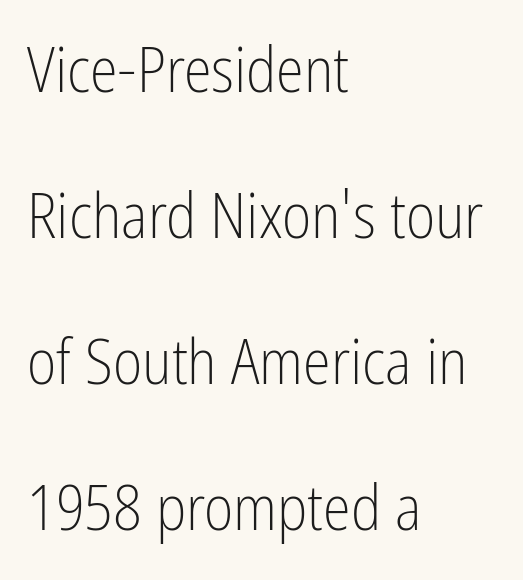
The image shows 63 px light, condensed sans-serif type, upright; set left-aligned, loose line spacing (2.32x), normal letter spacing, not underlined; low stroke contrast and a medium x-height.
